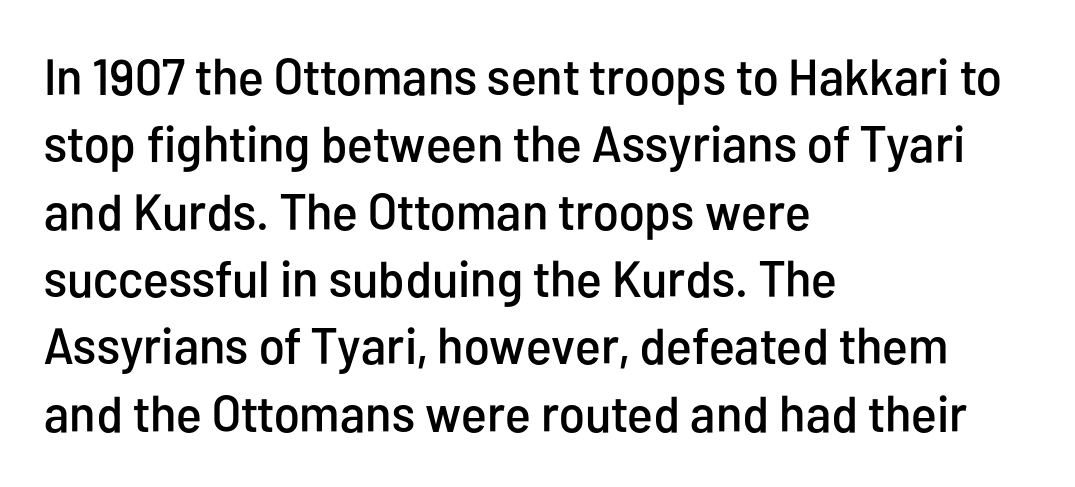
The image shows 51 px condensed sans-serif type, upright; set left-aligned, normal line spacing (1.32x), normal letter spacing, not underlined; low stroke contrast and a medium x-height.
